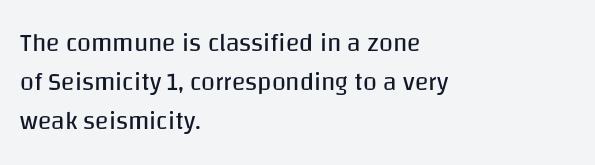
{"italic": "no", "bold": "no", "underline": "no", "align": "left", "line_spacing": "normal", "line_spacing_ratio": 1.56, "letter_spacing": "normal", "letter_spacing_em": 0.0, "glyph_px": 25}
